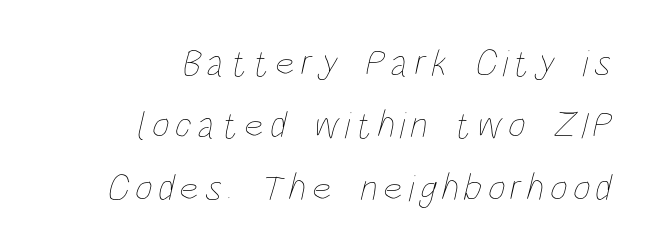
The image shows 38 px thin, condensed type; set right-aligned, normal line spacing (1.64x), not underlined; low stroke contrast and a large x-height.
